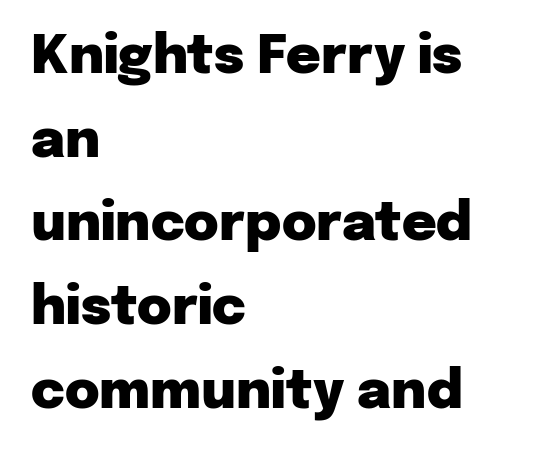
Q: Is the text bold? A: Yes.
Q: Is the text italic (slanted)? A: No, it is upright.
Q: Is the typeface a serif or a sans-serif typeface? A: Sans-serif.
Q: Is the text underlined? A: No.
Q: How is the paragraph aligned? A: Left-aligned.
Q: Is the spacing between letters normal or unusually wide? A: Normal.
Q: Is the spacing between lines tight, normal or loose? A: Normal.
Q: Width (condensed, normal, or wide)? A: Normal.
Q: Stroke contrast? A: Low.
Q: x-height? A: Medium.
Q: Monospaced? A: No.
